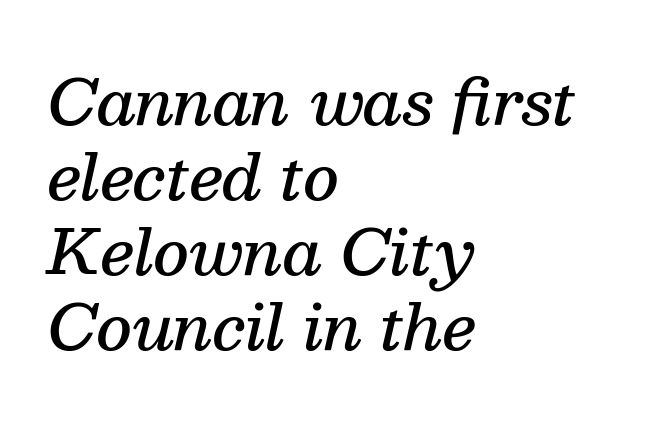
Q: Is the text bold? A: Semi-bold.
Q: Is the text italic (slanted)? A: Yes, it leans right by about 13 degrees.
Q: Is the typeface a serif or a sans-serif typeface? A: Serif.
Q: Is the text underlined? A: No.
Q: How is the paragraph aligned? A: Left-aligned.
Q: Is the spacing between letters normal or unusually wide? A: Normal.
Q: Width (condensed, normal, or wide)? A: Normal.
Q: Stroke contrast? A: Medium.
Q: x-height? A: Medium.
Q: Monospaced? A: No.
